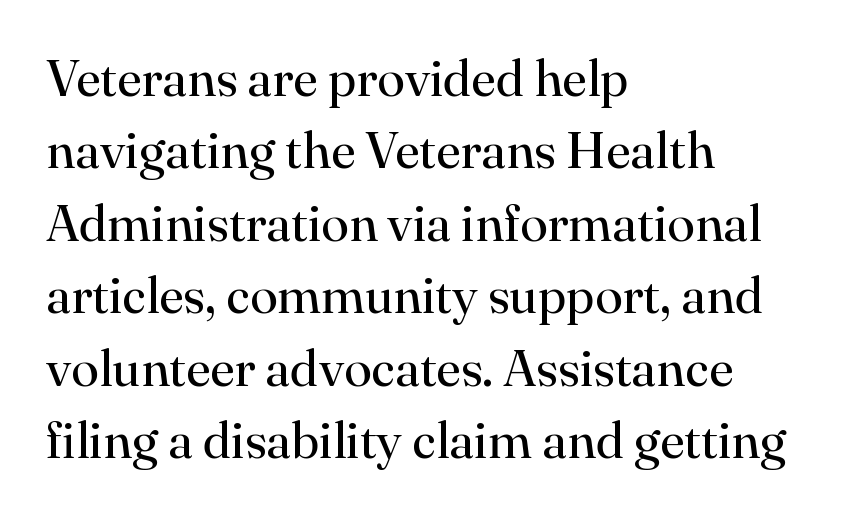
{"serif": "yes", "italic": "no", "bold": "no", "weight": "regular", "width": "normal", "stroke_contrast": "high", "x_height": "small", "monospaced": "no", "underline": "no", "align": "left", "line_spacing": "normal", "line_spacing_ratio": 1.42, "letter_spacing": "normal", "letter_spacing_em": 0.0, "glyph_px": 51}
